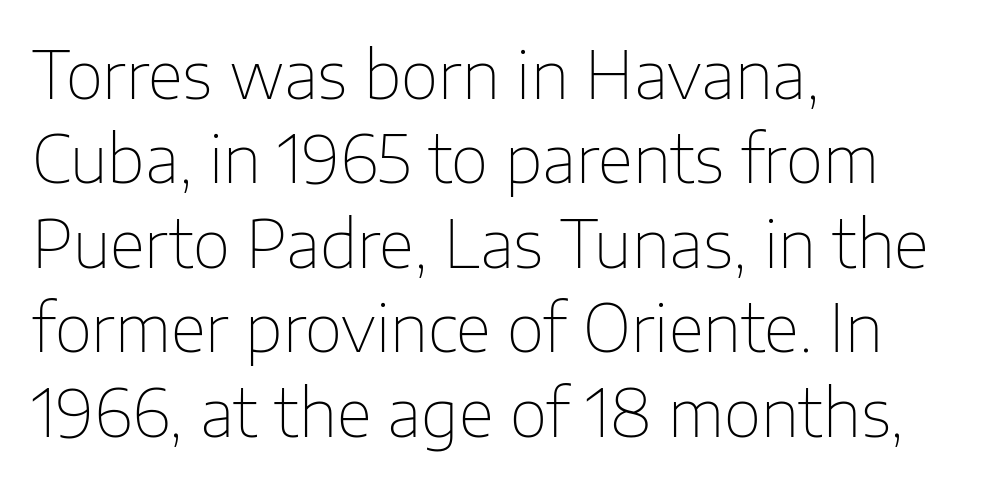
The image shows 65 px thin sans-serif type, upright; set left-aligned, normal line spacing (1.3x), normal letter spacing, not underlined; low stroke contrast and a medium x-height.
